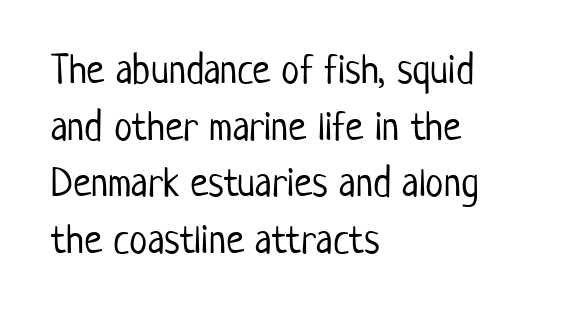
Q: Is the text bold? A: No.
Q: Is the text italic (slanted)? A: No, it is upright.
Q: Is the typeface a serif or a sans-serif typeface? A: Sans-serif.
Q: Is the text underlined? A: No.
Q: How is the paragraph aligned? A: Left-aligned.
Q: Is the spacing between letters normal or unusually wide? A: Normal.
Q: Is the spacing between lines tight, normal or loose? A: Normal.
Q: Width (condensed, normal, or wide)? A: Condensed.
Q: Stroke contrast? A: Low.
Q: x-height? A: Medium.
Q: Monospaced? A: No.
